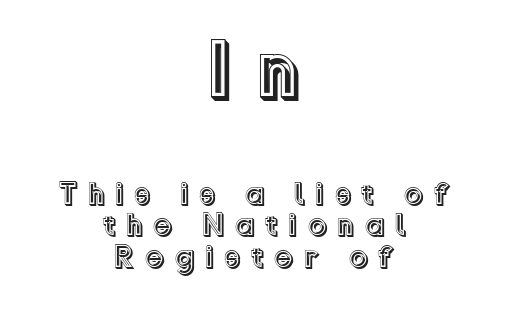
Q: Is the text italic (slanted)? A: No, it is upright.
Q: Is the text underlined? A: No.
Q: How is the paragraph aligned? A: Centered.
Q: Is the spacing between letters normal or unusually wide? A: Unusually wide.
Q: Is the spacing between lines tight, normal or loose? A: Tight.
Q: Which block of text is set in a larger size, the first (top) or the second (bottom)? A: The first (top) one.
Q: Width (condensed, normal, or wide)? A: Normal.
Q: x-height? A: Medium.
Q: Monospaced? A: No.
